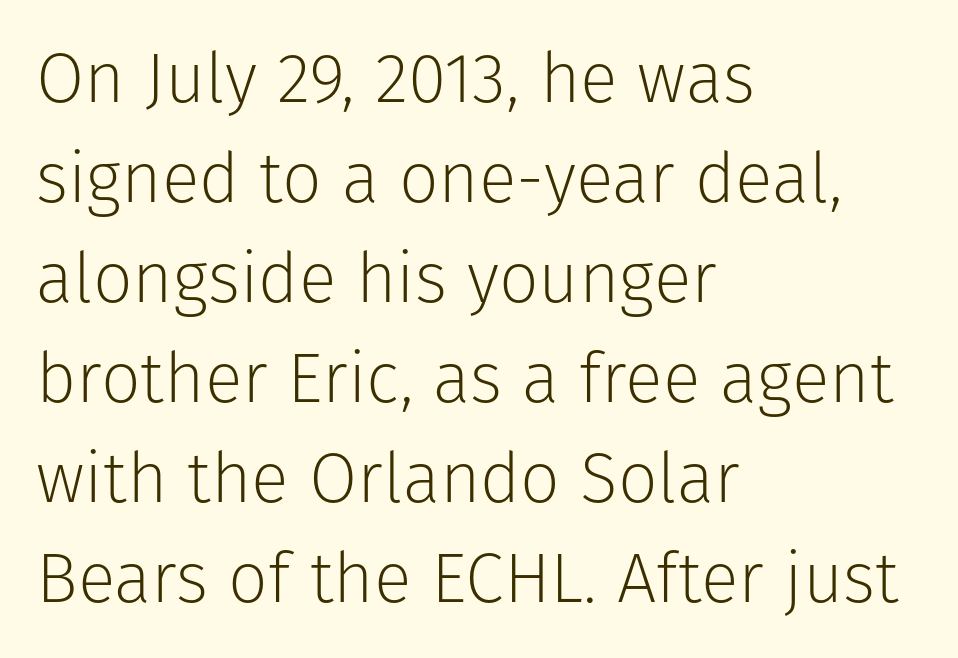
The image shows 70 px light sans-serif type, upright; set left-aligned, normal line spacing (1.43x), normal letter spacing, not underlined; low stroke contrast and a medium x-height.
